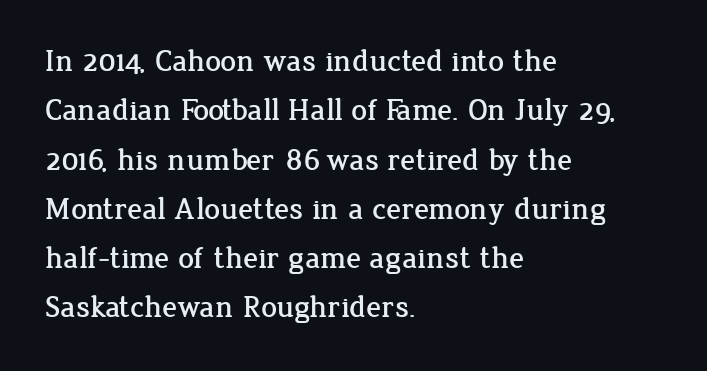
{"serif": "yes", "italic": "no", "width": "normal", "stroke_contrast": "low", "x_height": "medium", "monospaced": "no", "underline": "no", "align": "left", "line_spacing": "normal", "line_spacing_ratio": 1.59, "letter_spacing": "normal", "letter_spacing_em": 0.0, "glyph_px": 31}
